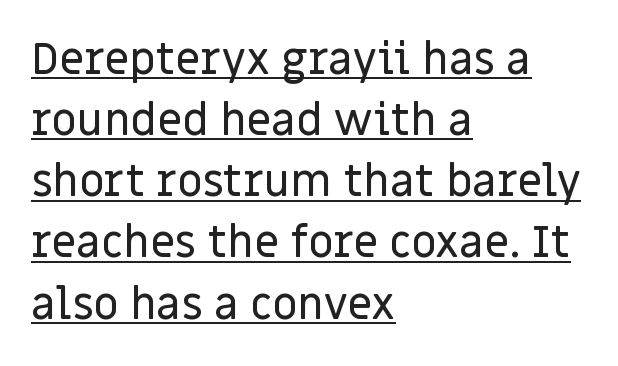
{"serif": "no", "italic": "no", "width": "normal", "stroke_contrast": "low", "x_height": "large", "monospaced": "no", "underline": "yes", "align": "left", "line_spacing": "normal", "line_spacing_ratio": 1.39, "letter_spacing": "normal", "letter_spacing_em": 0.0, "glyph_px": 44}
